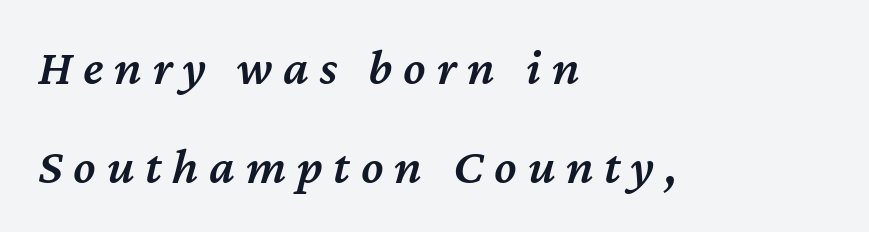
Q: Is the text bold? A: Semi-bold.
Q: Is the text italic (slanted)? A: Yes, it leans right by about 12 degrees.
Q: Is the text underlined? A: No.
Q: How is the paragraph aligned? A: Left-aligned.
Q: Is the spacing between letters normal or unusually wide? A: Unusually wide.
Q: Is the spacing between lines tight, normal or loose? A: Loose.
Q: Width (condensed, normal, or wide)? A: Normal.
Q: Stroke contrast? A: Medium.
Q: x-height? A: Medium.
Q: Monospaced? A: No.
